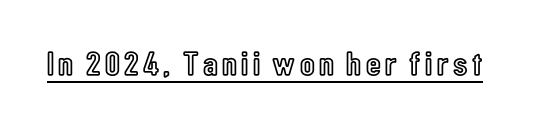
Q: Is the text italic (slanted)? A: No, it is upright.
Q: Is the text underlined? A: Yes.
Q: Width (condensed, normal, or wide)? A: Condensed.
Q: x-height? A: Medium.
Q: Monospaced? A: No.
